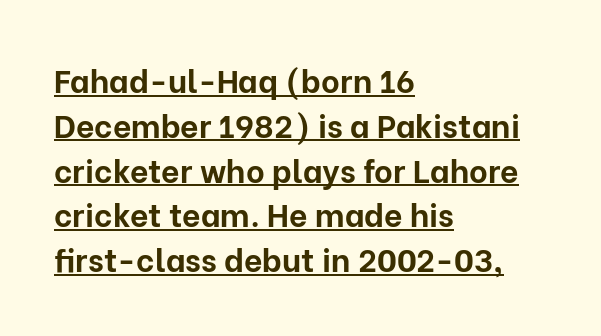
{"serif": "no", "italic": "no", "bold": "yes", "weight": "bold", "width": "normal", "stroke_contrast": "low", "x_height": "medium", "monospaced": "no", "underline": "yes", "align": "left", "line_spacing": "normal", "line_spacing_ratio": 1.4, "letter_spacing": "normal", "letter_spacing_em": 0.0, "glyph_px": 32}
